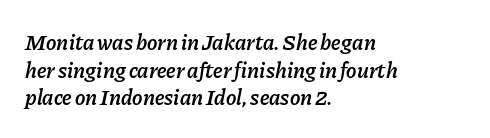
{"italic": "yes", "lean": "right", "slant_degrees": 11, "bold": "semi", "underline": "no", "align": "left", "line_spacing": "normal", "line_spacing_ratio": 1.26, "letter_spacing": "normal", "letter_spacing_em": 0.0, "glyph_px": 22}
